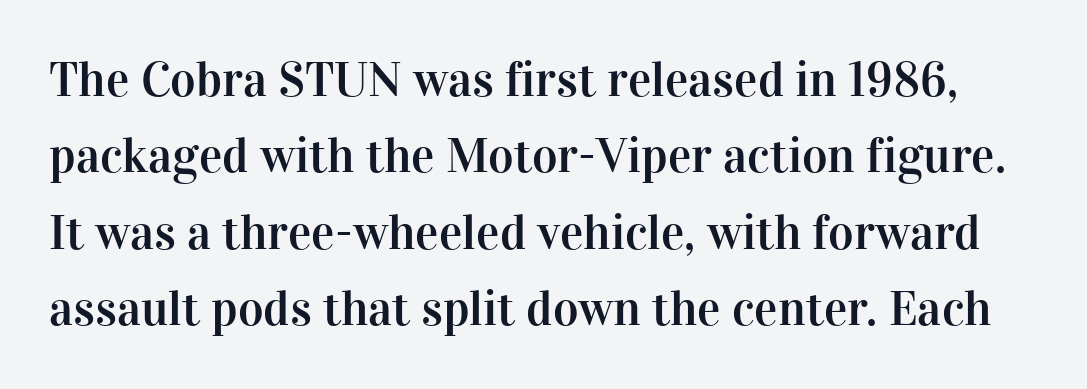
Glyph-to-glyph distance matches everyday printed text. Honestly, the row spacing looks completely unremarkable. Serifs: yes, visible at the terminals of the letterforms. Descenders are the only things crossing below the line. A typesetter would call this proportional, since set widths differ per character. A typesetter would mark this as roman, not italic.
